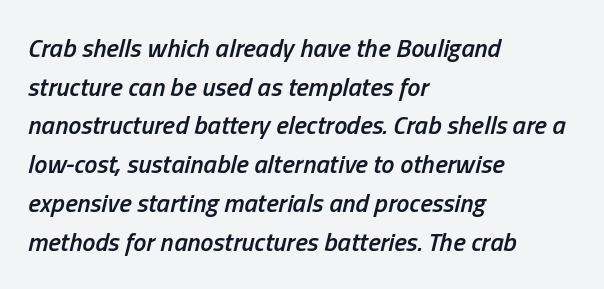
Q: Is the text bold? A: Semi-bold.
Q: Is the text italic (slanted)? A: Yes, it leans right by about 13 degrees.
Q: Is the text underlined? A: No.
Q: How is the paragraph aligned? A: Left-aligned.
Q: Is the spacing between letters normal or unusually wide? A: Normal.
Q: Is the spacing between lines tight, normal or loose? A: Normal.
